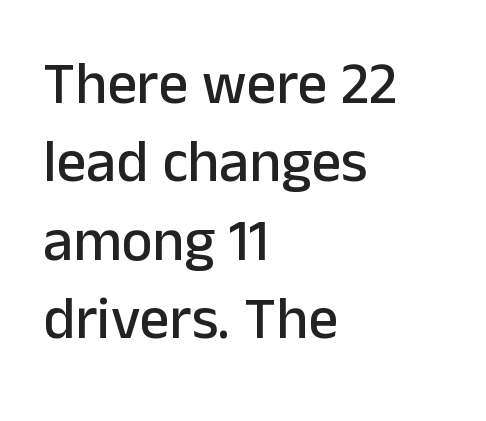
{"serif": "no", "italic": "no", "width": "normal", "stroke_contrast": "low", "x_height": "medium", "monospaced": "no", "underline": "no", "align": "left", "line_spacing": "normal", "line_spacing_ratio": 1.33, "letter_spacing": "normal", "letter_spacing_em": 0.0, "glyph_px": 59}
